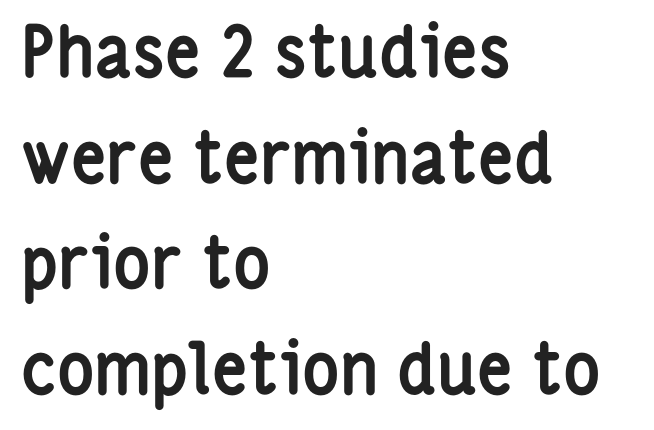
The image shows 70 px semibold, condensed sans-serif type, upright; set left-aligned, normal line spacing (1.51x), normal letter spacing, not underlined; low stroke contrast and a medium x-height.
